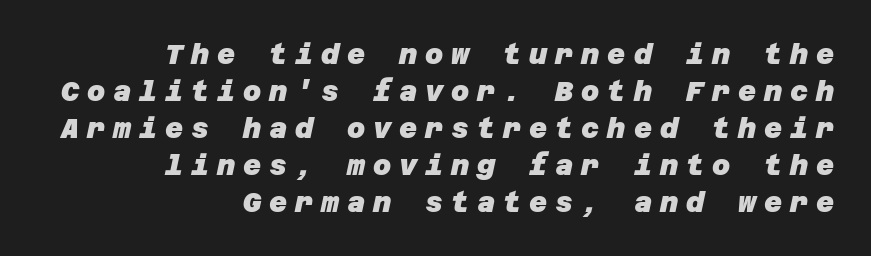
The image shows 28 px heavy sans-serif type; set right-aligned, normal line spacing (1.32x), unusually wide letter spacing (+0.28 em), not underlined; low stroke contrast and a large x-height.
